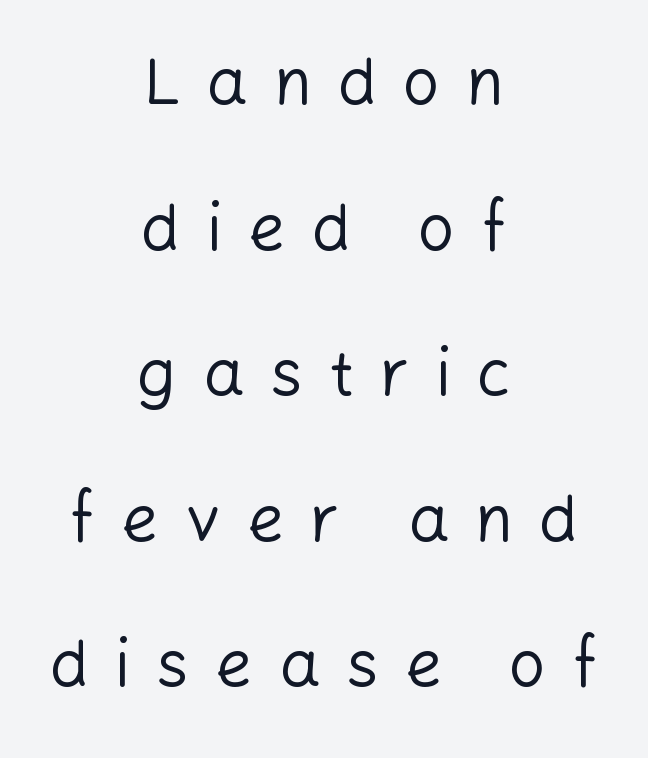
The image shows 65 px regular-weight sans-serif type, upright; set centered, loose line spacing (2.24x), unusually wide letter spacing (+0.4 em), not underlined; low stroke contrast and a medium x-height.
